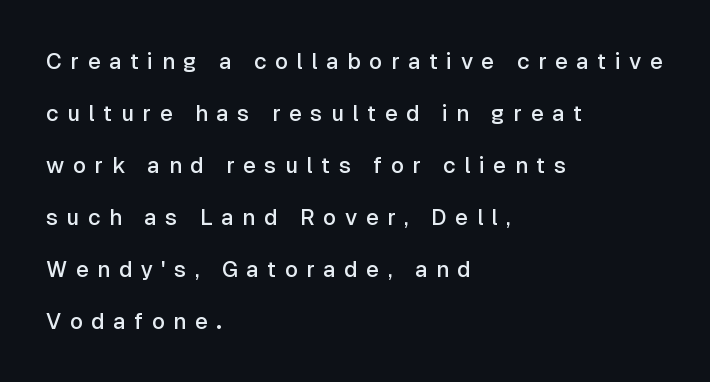
{"italic": "no", "bold": "semi", "underline": "no", "align": "left", "line_spacing": "loose", "line_spacing_ratio": 2.36, "letter_spacing": "wide", "letter_spacing_em": 0.39, "glyph_px": 22}
